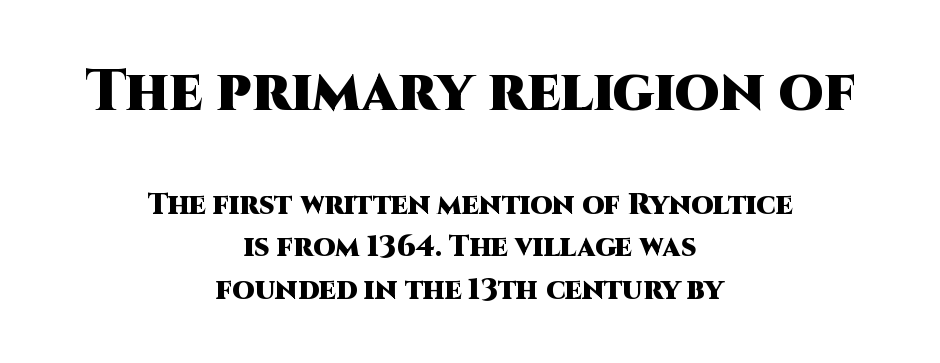
These lines are centered, leaving both edges ragged. Letters rest on an invisible, unmarked baseline. The lettering holds an erect, upright posture throughout. On the weight axis this lands at bold, roughly 700. The face used here is proportionally spaced, like ordinary book or web type. Words appear dense and cohesive because spacing is normal.
